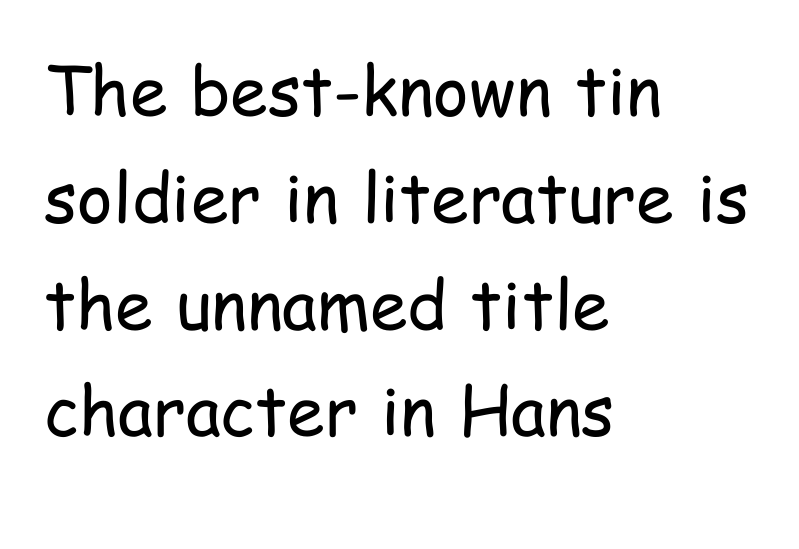
The image shows 68 px regular-weight, condensed sans-serif type, upright; set left-aligned, normal line spacing (1.57x), normal letter spacing, not underlined; low stroke contrast and a medium x-height.
